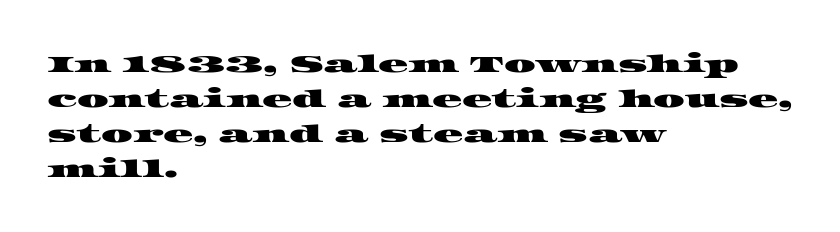
The image shows 25 px text type; set left-aligned, normal line spacing (1.4x), normal letter spacing, not underlined.
